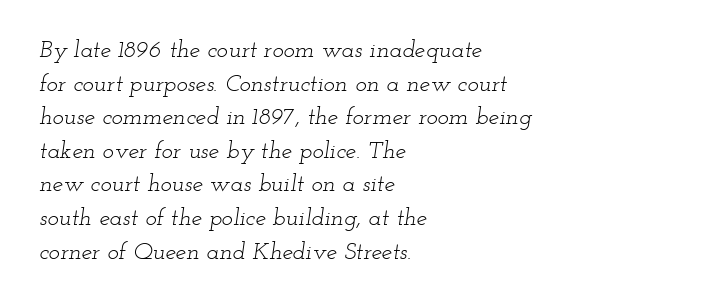
Q: Is the text bold? A: No.
Q: Is the text italic (slanted)? A: Yes, it leans right by about 12 degrees.
Q: Is the text underlined? A: No.
Q: How is the paragraph aligned? A: Left-aligned.
Q: Is the spacing between letters normal or unusually wide? A: Normal.
Q: Is the spacing between lines tight, normal or loose? A: Normal.
